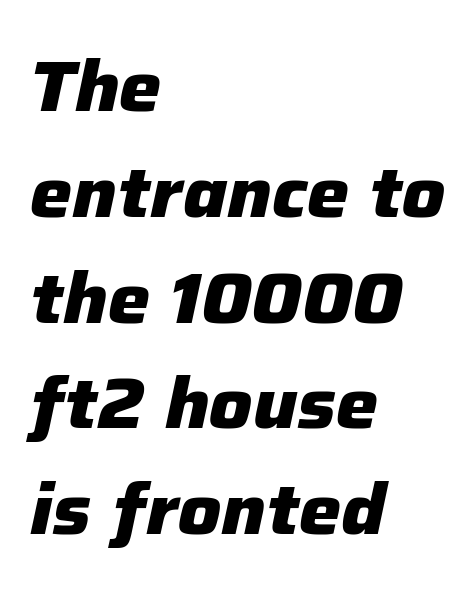
Q: Is the text bold? A: Yes.
Q: Is the text italic (slanted)? A: Yes, it leans right by about 12 degrees.
Q: Is the text underlined? A: No.
Q: How is the paragraph aligned? A: Left-aligned.
Q: Is the spacing between letters normal or unusually wide? A: Normal.
Q: Is the spacing between lines tight, normal or loose? A: Normal.
Q: Width (condensed, normal, or wide)? A: Normal.
Q: Stroke contrast? A: Low.
Q: x-height? A: Medium.
Q: Monospaced? A: No.
